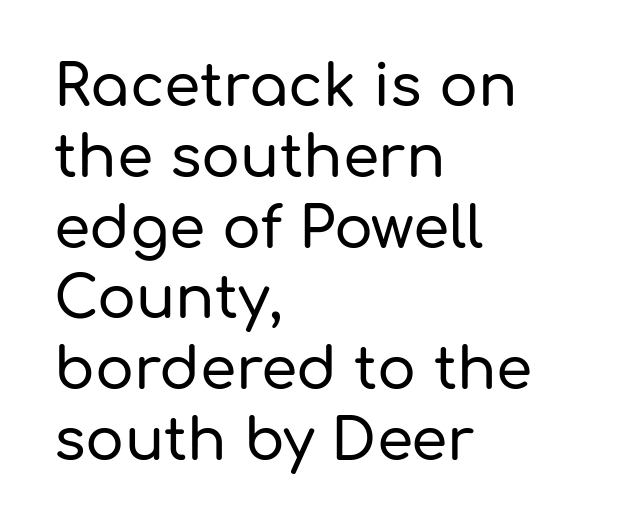
The image shows 58 px sans-serif type, upright; set left-aligned, line spacing 1.22x, normal letter spacing, not underlined; low stroke contrast and a medium x-height.
